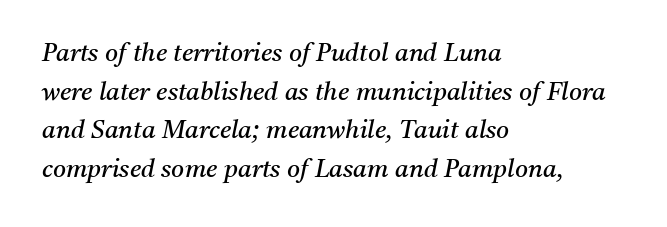
Tracking here is standard; glyphs follow each other at the usual distance. What's the leading like? Ordinary, nothing unusual. Stroke mass is kept to a normal reading level or below. There's an unmistakable incline to the writing here. Honestly, there is no underline to notice here at all. The typesetter chose a ragged-right arrangement here.
